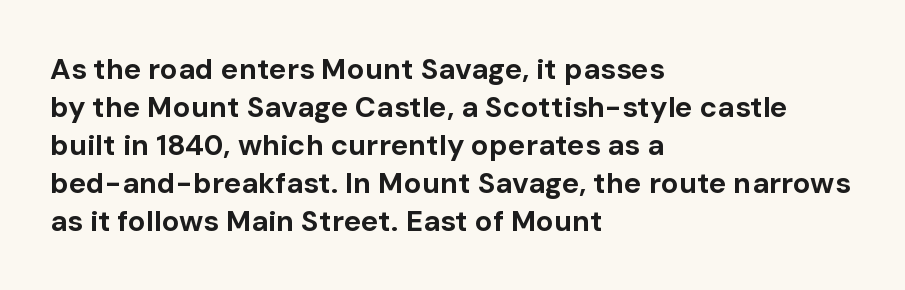
Q: Is the text bold? A: Yes.
Q: Is the text italic (slanted)? A: No, it is upright.
Q: Is the typeface a serif or a sans-serif typeface? A: Sans-serif.
Q: Is the text underlined? A: No.
Q: How is the paragraph aligned? A: Left-aligned.
Q: Is the spacing between letters normal or unusually wide? A: Normal.
Q: Is the spacing between lines tight, normal or loose? A: Normal.
Q: Width (condensed, normal, or wide)? A: Normal.
Q: Stroke contrast? A: Low.
Q: x-height? A: Medium.
Q: Monospaced? A: No.
